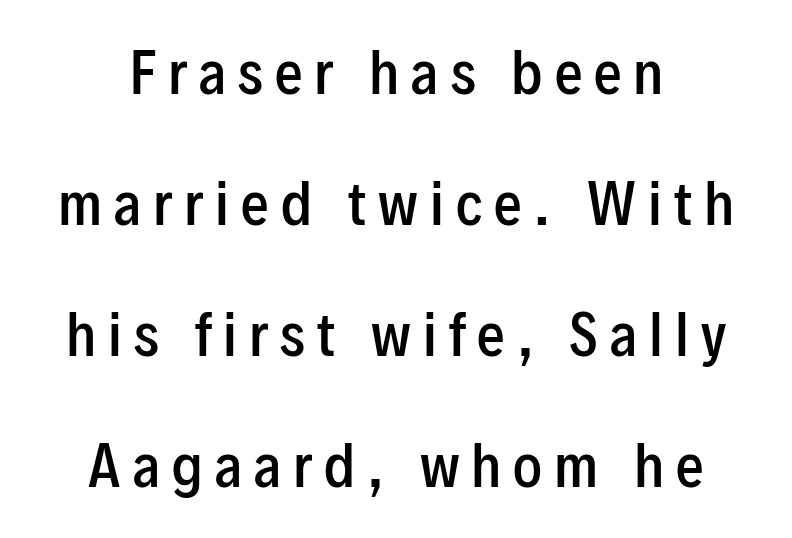
{"serif": "no", "italic": "no", "bold": "semi", "weight": "semibold", "width": "condensed", "stroke_contrast": "low", "x_height": "medium", "monospaced": "no", "underline": "no", "line_spacing": "loose", "line_spacing_ratio": 2.38, "letter_spacing": "wide", "letter_spacing_em": 0.22, "glyph_px": 55}
